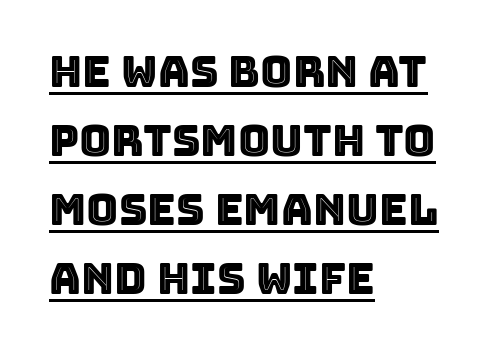
{"italic": "no", "width": "normal", "x_height": "large", "monospaced": "no", "underline": "yes", "align": "left", "line_spacing": "normal", "line_spacing_ratio": 1.57, "letter_spacing": "normal", "letter_spacing_em": 0.0, "glyph_px": 44}
